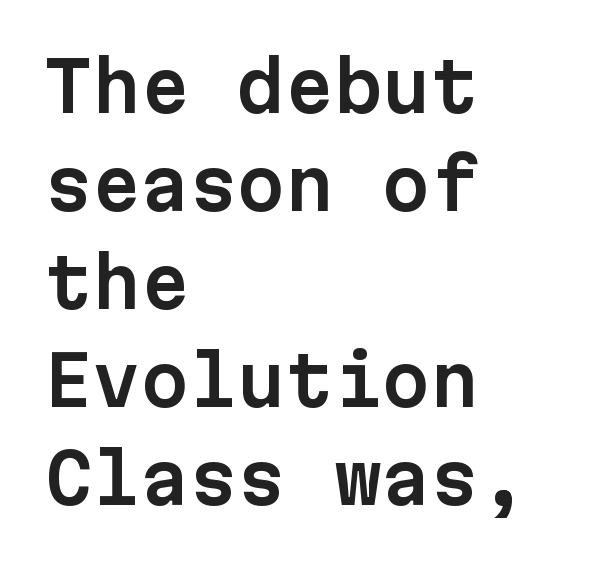
The image shows 69 px sans-serif type, upright, monospaced; set left-aligned, normal line spacing (1.42x), normal letter spacing, not underlined; low stroke contrast and a medium x-height.
